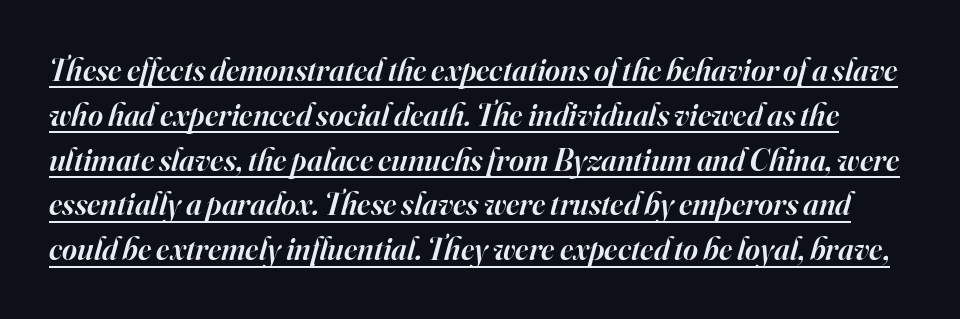
The font's italic variant was chosen for this text. Decoration check: the copy is underlined. The line texture is even and compact thanks to regular tracking. Proportional: the letters do not fall into vertical columns. I'd describe the lettering as semibold — firm but not a full bold.
